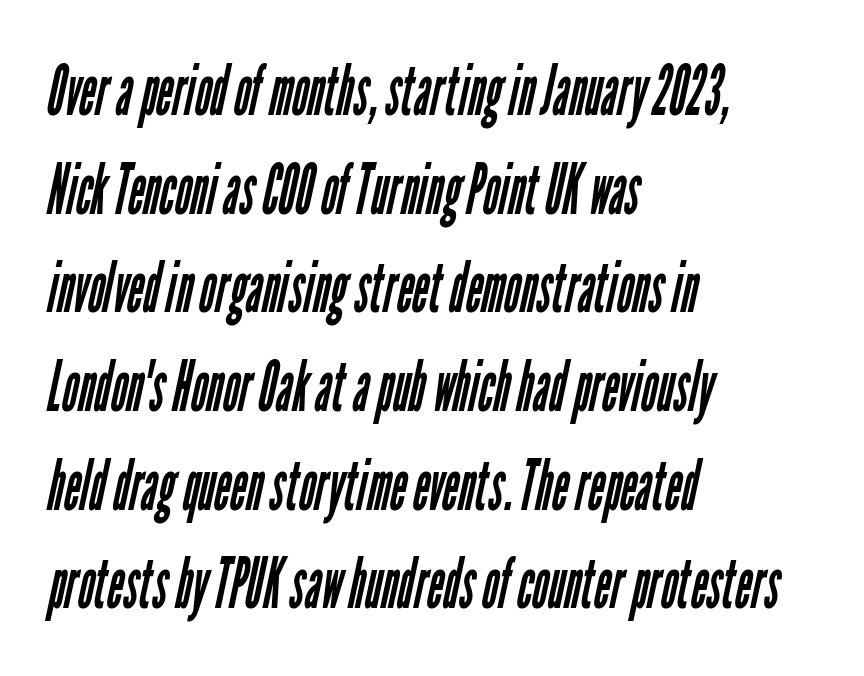
Q: Is the text bold? A: No.
Q: Is the typeface a serif or a sans-serif typeface? A: Sans-serif.
Q: Is the text underlined? A: No.
Q: How is the paragraph aligned? A: Left-aligned.
Q: Is the spacing between letters normal or unusually wide? A: Normal.
Q: Is the spacing between lines tight, normal or loose? A: Normal.
Q: Width (condensed, normal, or wide)? A: Condensed.
Q: Stroke contrast? A: Low.
Q: x-height? A: Medium.
Q: Monospaced? A: No.
